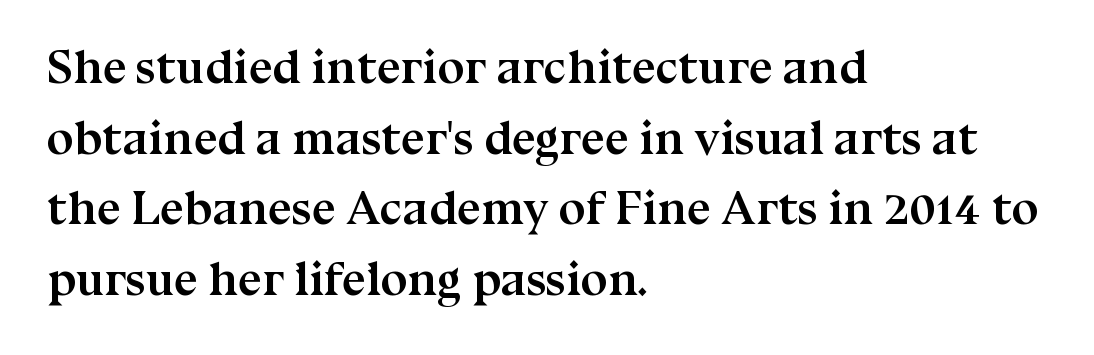
{"serif": "yes", "italic": "no", "bold": "yes", "weight": "semibold", "width": "normal", "stroke_contrast": "medium", "x_height": "medium", "monospaced": "no", "underline": "no", "align": "left", "line_spacing": "normal", "line_spacing_ratio": 1.47, "letter_spacing": "normal", "letter_spacing_em": 0.0, "glyph_px": 48}
